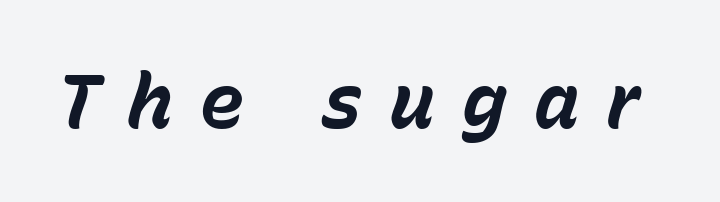
{"italic": "yes", "lean": "right", "slant_degrees": 15, "bold": "yes", "weight": "bold", "width": "normal", "stroke_contrast": "low", "x_height": "medium", "monospaced": "no", "underline": "no", "letter_spacing": "wide", "letter_spacing_em": 0.35, "glyph_px": 76}
